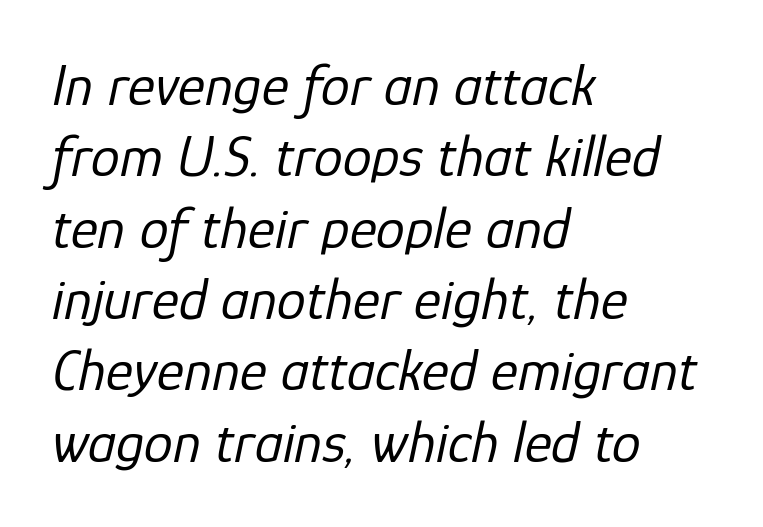
The image shows 58 px regular-weight type, italic (leaning right); set left-aligned, line spacing 1.23x, normal letter spacing, not underlined; low stroke contrast and a medium x-height.
